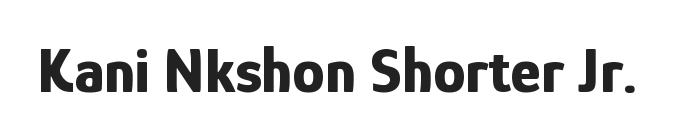
This sample uses a sans-serif face. Honestly, there is no underline to notice here at all. Proportional: the letters do not fall into vertical columns. How heavy is the stroke? Heavy — this is a bold. Vertical strokes here are truly vertical.
